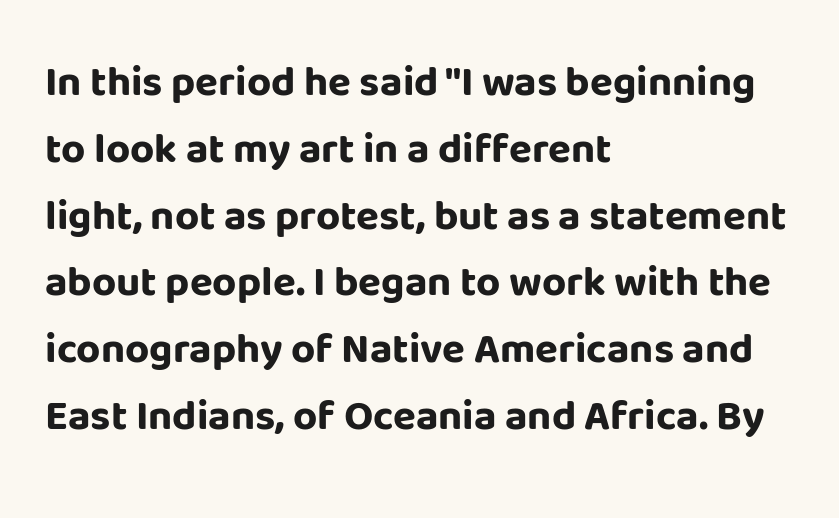
The image shows 42 px bold sans-serif type, upright; set left-aligned, normal line spacing (1.59x), normal letter spacing, not underlined; low stroke contrast and a large x-height.
